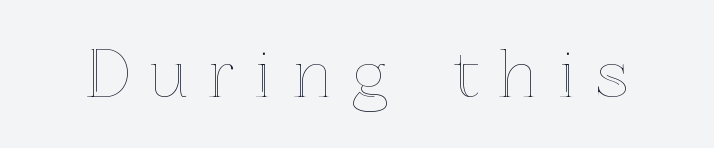
This is the regular roman posture of the typeface. The rendering inserts visible extra space after every character. The rendering uses natural spacing where letterforms have individual widths. Glance below the letters and you will spot only blank space.
